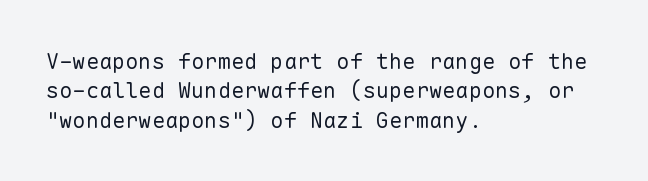
Bare-footed words on every line. Every stem runs plumb, perpendicular to the baseline. The typesetting does not lean heavy: it is not bold. Tracking value appears to be zero — textbook default spacing. The vertical gap from one line to the next is medium.
